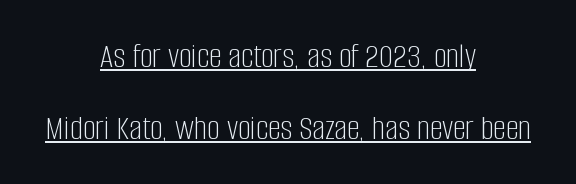
{"serif": "no", "italic": "no", "bold": "no", "weight": "light", "width": "condensed", "stroke_contrast": "low", "x_height": "large", "monospaced": "no", "underline": "yes", "align": "center", "line_spacing": "loose", "line_spacing_ratio": 1.99, "letter_spacing": "normal", "letter_spacing_em": 0.0, "glyph_px": 36}
